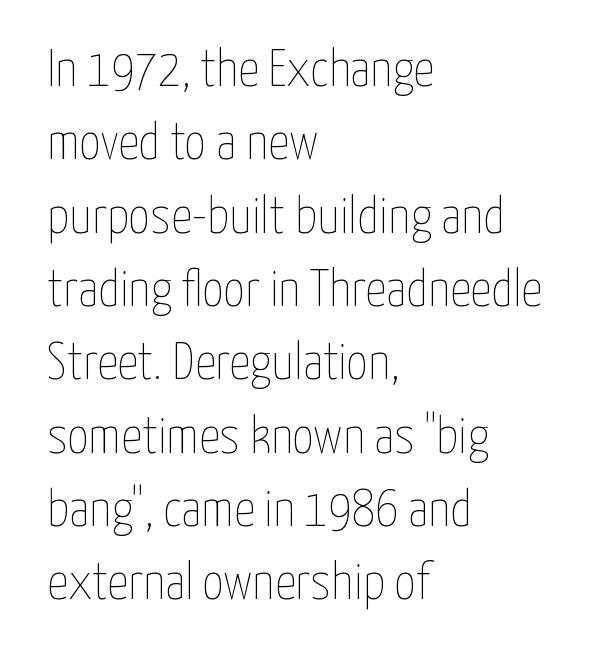
Q: Is the text bold? A: No.
Q: Is the text italic (slanted)? A: No, it is upright.
Q: Is the text underlined? A: No.
Q: How is the paragraph aligned? A: Left-aligned.
Q: Is the spacing between letters normal or unusually wide? A: Normal.
Q: Is the spacing between lines tight, normal or loose? A: Normal.
Q: Width (condensed, normal, or wide)? A: Condensed.
Q: Stroke contrast? A: Low.
Q: x-height? A: Medium.
Q: Monospaced? A: No.
